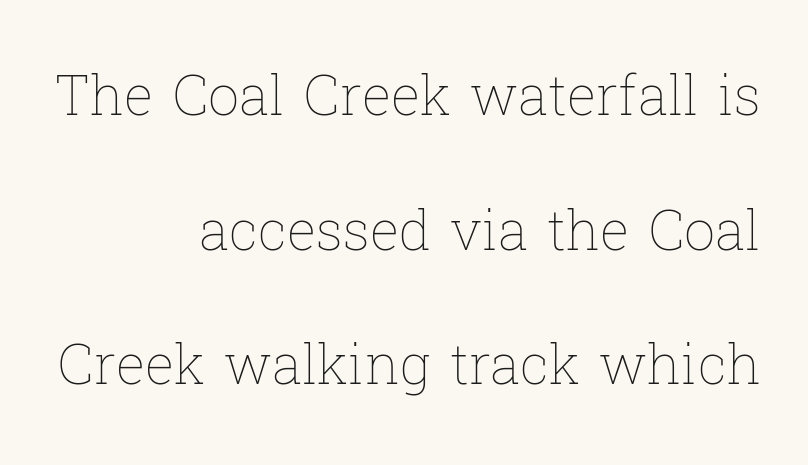
{"italic": "no", "bold": "no", "weight": "thin", "width": "normal", "stroke_contrast": "low", "x_height": "medium", "monospaced": "no", "underline": "no", "align": "right", "line_spacing": "loose", "line_spacing_ratio": 2.45, "letter_spacing": "normal", "letter_spacing_em": 0.0, "glyph_px": 55}
